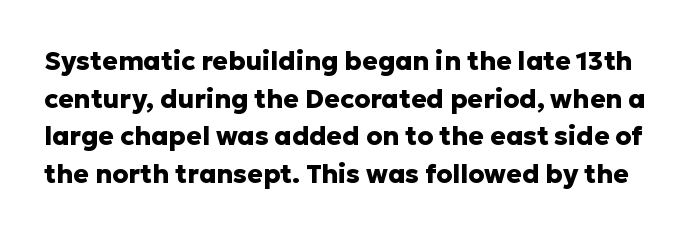
In terms of posture, this sample is upright. Spacing between characters is what you'd get straight out of the box. Leading: standard. Underline: absent.
